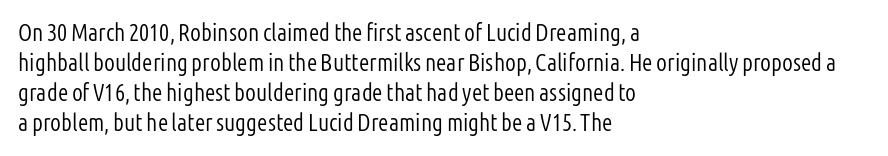
{"italic": "no", "bold": "no", "underline": "no", "align": "left", "line_spacing": "normal", "line_spacing_ratio": 1.25, "letter_spacing": "normal", "letter_spacing_em": 0.0, "glyph_px": 24}
